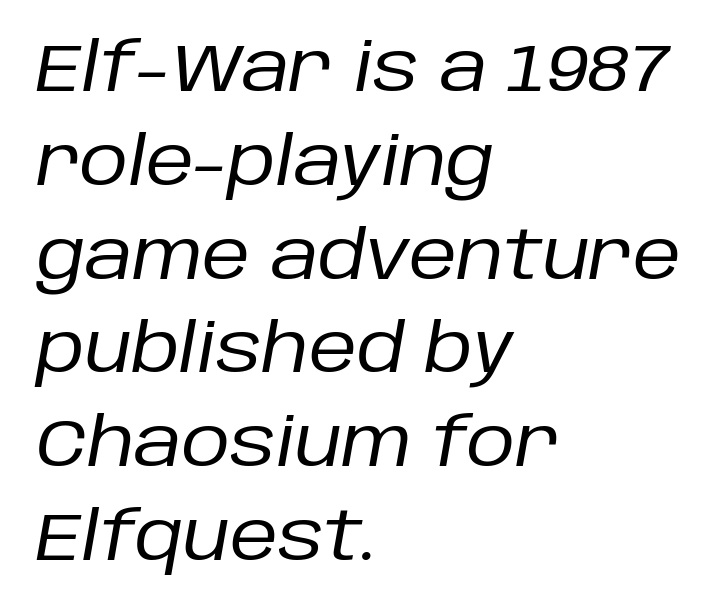
Style check: oblique. Heft: none added — not bold. Words appear dense and cohesive because spacing is normal. The setting favours the left margin, as ordinary paragraphs usually do. Clear beneath every line of the passage. Varying glyph widths throughout — classic text-font behaviour.
